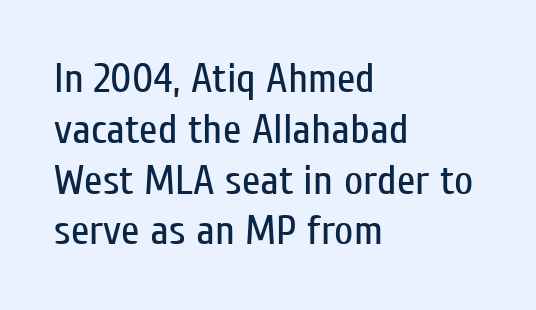
Lines of text with bare space underneath. Posture: upright roman. The letters advance in unequal steps, a hallmark of proportional type. The cut favours lightness, reaching ordinary text weight at its darkest. Letterform terminals end flat and unadorned throughout the passage.
